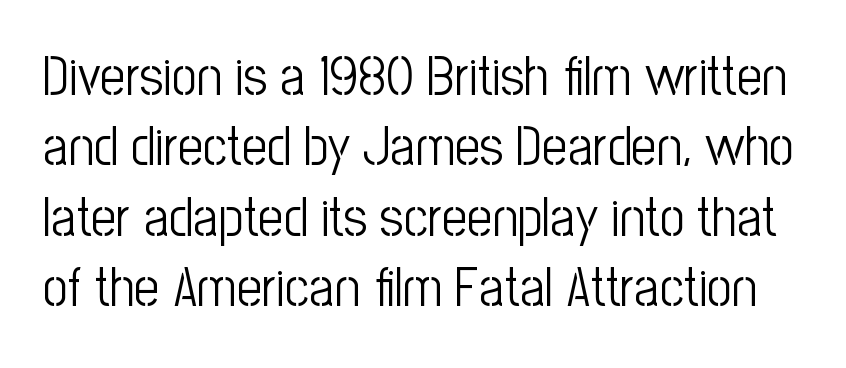
Q: Is the text bold? A: No.
Q: Is the text italic (slanted)? A: No, it is upright.
Q: Is the typeface a serif or a sans-serif typeface? A: Sans-serif.
Q: Is the text underlined? A: No.
Q: Is the spacing between letters normal or unusually wide? A: Normal.
Q: Is the spacing between lines tight, normal or loose? A: Normal.
Q: Width (condensed, normal, or wide)? A: Condensed.
Q: Stroke contrast? A: Low.
Q: x-height? A: Medium.
Q: Monospaced? A: No.
